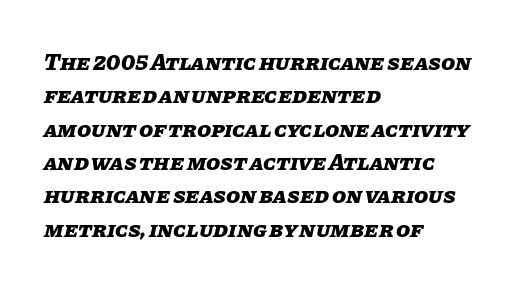
Q: Is the text bold? A: Yes.
Q: Is the text italic (slanted)? A: Yes, it leans right by about 11 degrees.
Q: Is the text underlined? A: No.
Q: How is the paragraph aligned? A: Left-aligned.
Q: Is the spacing between letters normal or unusually wide? A: Normal.
Q: Is the spacing between lines tight, normal or loose? A: Normal.
